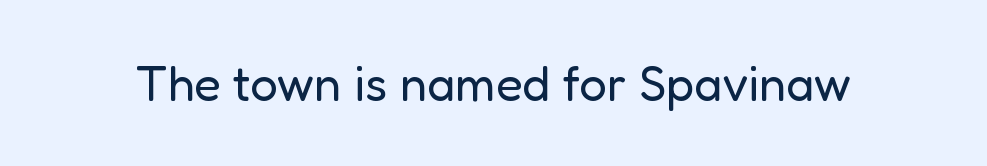
{"serif": "no", "italic": "no", "bold": "no", "weight": "regular", "width": "normal", "stroke_contrast": "low", "x_height": "medium", "monospaced": "no", "underline": "no", "letter_spacing": "normal", "letter_spacing_em": 0.0, "glyph_px": 49}
